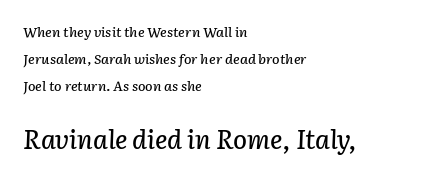
{"italic": "yes", "lean": "right", "slant_degrees": 3, "underline": "no", "align": "left", "line_spacing": "loose", "line_spacing_ratio": 1.92, "letter_spacing": "normal", "letter_spacing_em": 0.0, "larger_block": "second", "size_ratio": 1.86, "glyph_px": 26}
